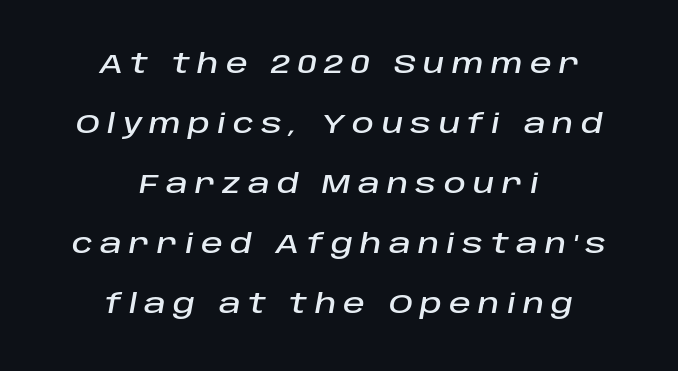
Q: Is the text italic (slanted)? A: Yes, it leans right by about 10 degrees.
Q: Is the text underlined? A: No.
Q: How is the paragraph aligned? A: Centered.
Q: Is the spacing between letters normal or unusually wide? A: Unusually wide.
Q: Is the spacing between lines tight, normal or loose? A: Loose.
